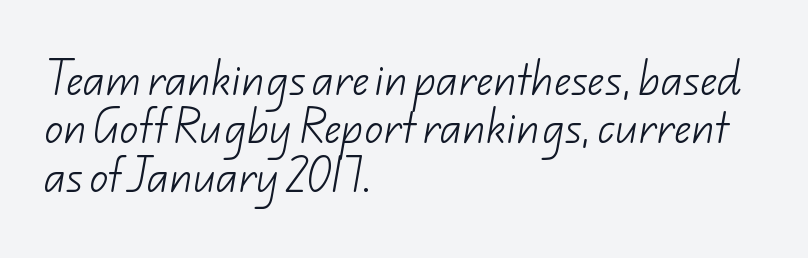
Heaviness? Minimal to ordinary, like unemphasized prose. Horizontal alignment here is leftward, the default for most running prose. A normal amount of white space separates one row of letters from the next. There is no visible air inserted between adjacent glyphs.
